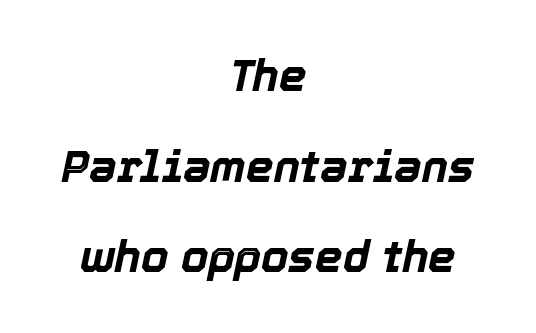
{"italic": "yes", "lean": "right", "slant_degrees": 12, "bold": "yes", "weight": "bold", "width": "normal", "x_height": "medium", "monospaced": "no", "underline": "no", "align": "center", "line_spacing": "loose", "line_spacing_ratio": 2.06, "letter_spacing": "normal", "letter_spacing_em": 0.0, "glyph_px": 44}
